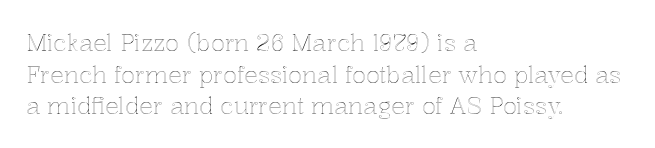
The letterforms sit shoulder to shoulder at normal distance. The paragraph has a hard left edge and a soft right edge. A clean baseline with only descenders dipping below it. No italicization has been applied; the sample stays upright.
